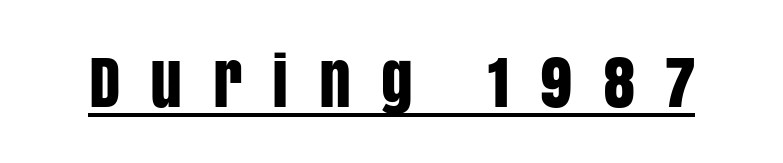
The image shows 63 px condensed sans-serif type, upright; set unusually wide letter spacing (+0.48 em), underlined; low stroke contrast and a large x-height.
